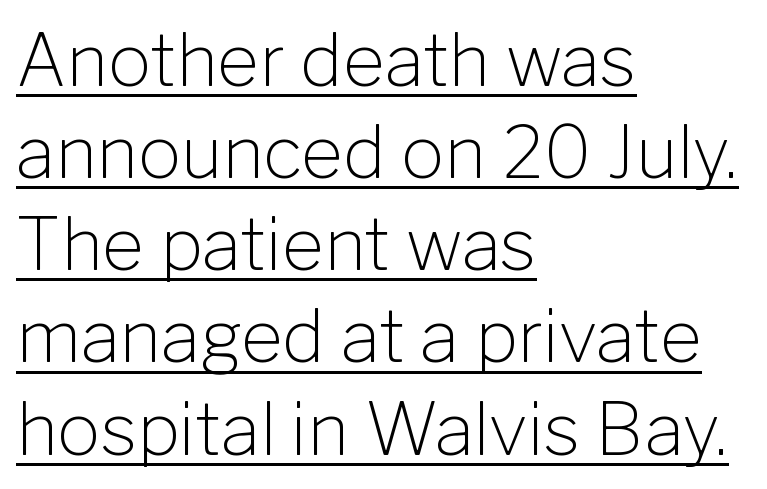
The image shows 72 px light sans-serif type, upright; set left-aligned, normal line spacing (1.28x), normal letter spacing, underlined; low stroke contrast and a medium x-height.
